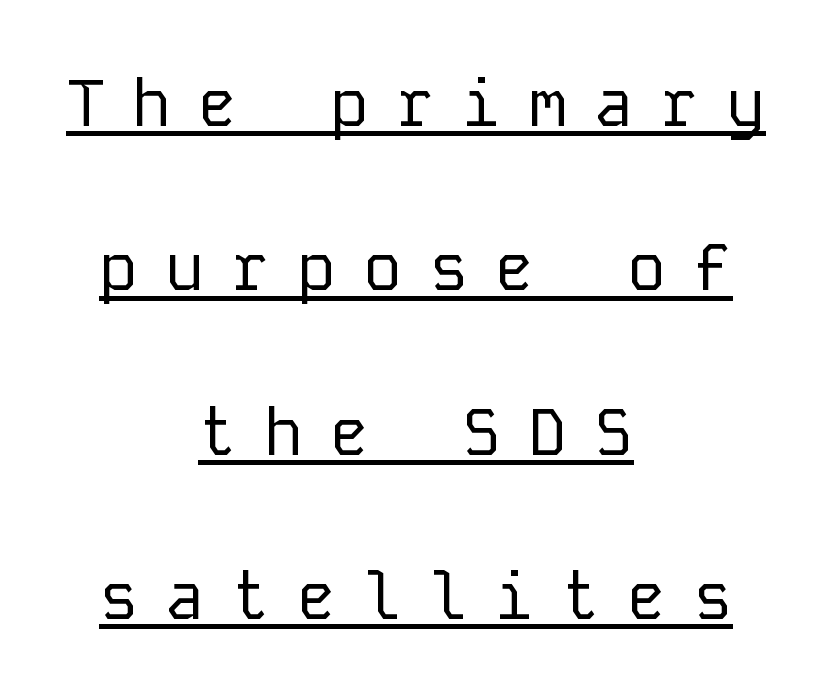
The image shows 66 px regular-weight sans-serif type, upright, monospaced; set centered, loose line spacing (2.49x), unusually wide letter spacing (+0.4 em), underlined; low stroke contrast and a medium x-height.
